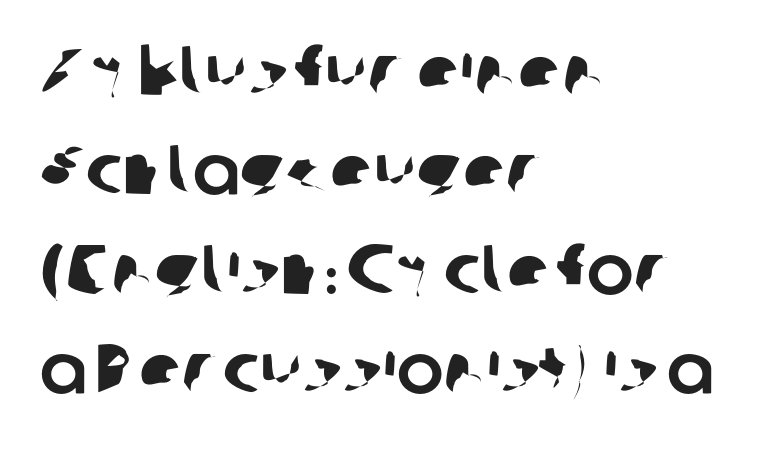
{"serif": "no", "width": "normal", "stroke_contrast": "low", "x_height": "medium", "monospaced": "no", "underline": "no", "align": "left", "line_spacing": "normal", "line_spacing_ratio": 1.42, "letter_spacing": "normal", "letter_spacing_em": 0.0, "glyph_px": 70}
